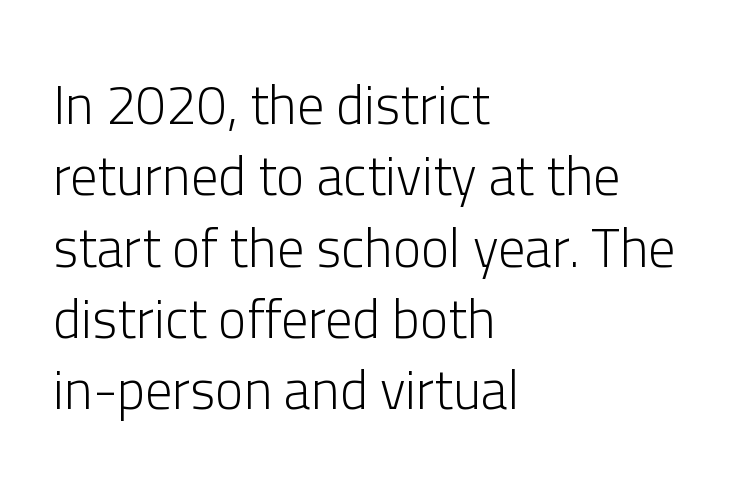
{"serif": "no", "italic": "no", "bold": "no", "weight": "light", "width": "normal", "stroke_contrast": "low", "x_height": "medium", "monospaced": "no", "underline": "no", "align": "left", "line_spacing": "normal", "line_spacing_ratio": 1.32, "letter_spacing": "normal", "letter_spacing_em": 0.0, "glyph_px": 54}
